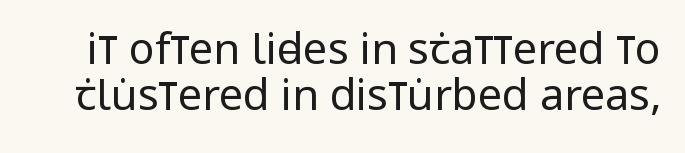
Q: Is the text bold? A: No.
Q: Is the text italic (slanted)? A: No, it is upright.
Q: Is the typeface a serif or a sans-serif typeface? A: Sans-serif.
Q: Is the text underlined? A: No.
Q: Is the spacing between letters normal or unusually wide? A: Normal.
Q: Is the spacing between lines tight, normal or loose? A: Tight.
Q: Width (condensed, normal, or wide)? A: Condensed.
Q: Stroke contrast? A: Low.
Q: x-height? A: Large.
Q: Monospaced? A: No.
